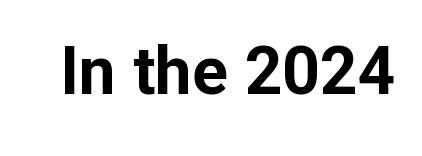
Q: Is the text bold? A: Yes.
Q: Is the text italic (slanted)? A: No, it is upright.
Q: Is the typeface a serif or a sans-serif typeface? A: Sans-serif.
Q: Is the text underlined? A: No.
Q: Is the spacing between letters normal or unusually wide? A: Normal.
Q: Width (condensed, normal, or wide)? A: Normal.
Q: Stroke contrast? A: Low.
Q: x-height? A: Medium.
Q: Monospaced? A: No.
